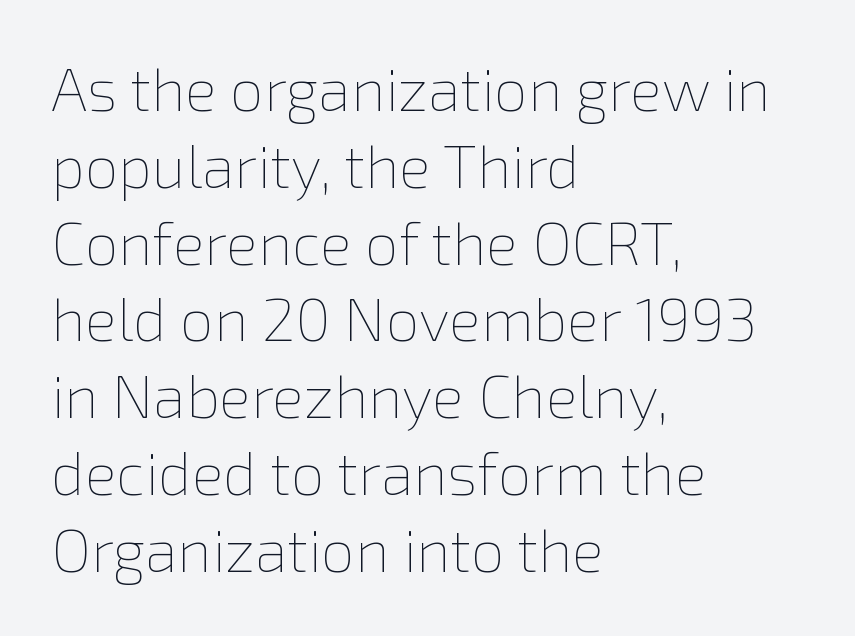
No extra tracking has been applied to these lines. Upright lettering throughout. Proportional: the letters do not fall into vertical columns. Vertically, the passage feels balanced, rows spaced as you'd expect. A light-to-regular cut is what we see here.
